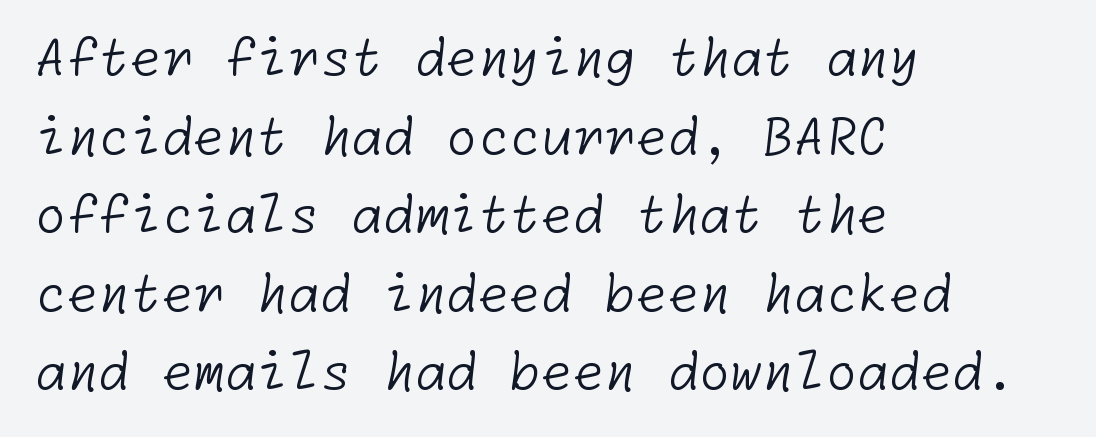
{"serif": "no", "bold": "no", "weight": "light", "width": "normal", "stroke_contrast": "low", "x_height": "medium", "underline": "no", "align": "left", "line_spacing": "normal", "line_spacing_ratio": 1.54, "letter_spacing": "normal", "letter_spacing_em": 0.0, "glyph_px": 51}
